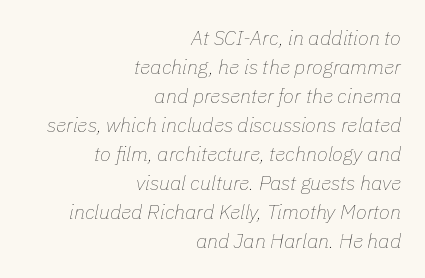
The image shows 20 px text type, italic (leaning right); set right-aligned, normal line spacing (1.45x), normal letter spacing, not underlined.
